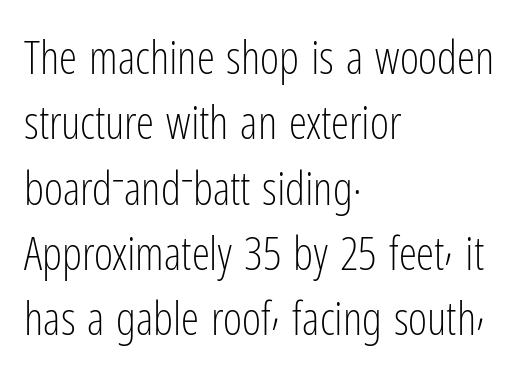
You can tell it's not italic because the verticals are truly vertical. Notice how descenders clear the ascenders below comfortably — that's standard leading. Stem width sits at or under what a default text font uses. One-word summary of the alignment: left. No word sits above an underline.
